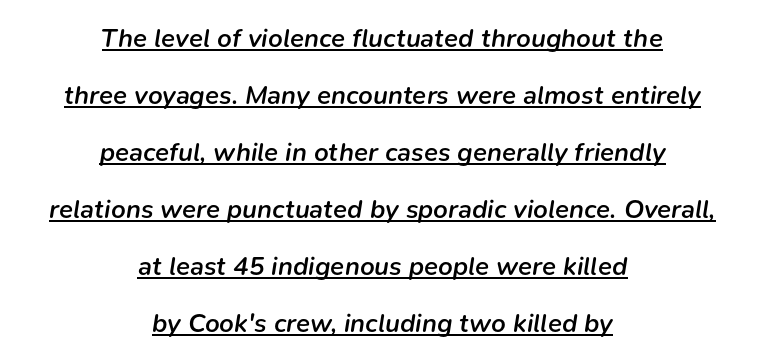
Quick note: interline space is abundant. This rendering leaves character spacing at its baseline value. The font is running at a semibold setting, under full bold. Italic? Definitely — the glyphs are oblique. Teacher's note: observe the equal gaps on both sides — that is centered alignment.
